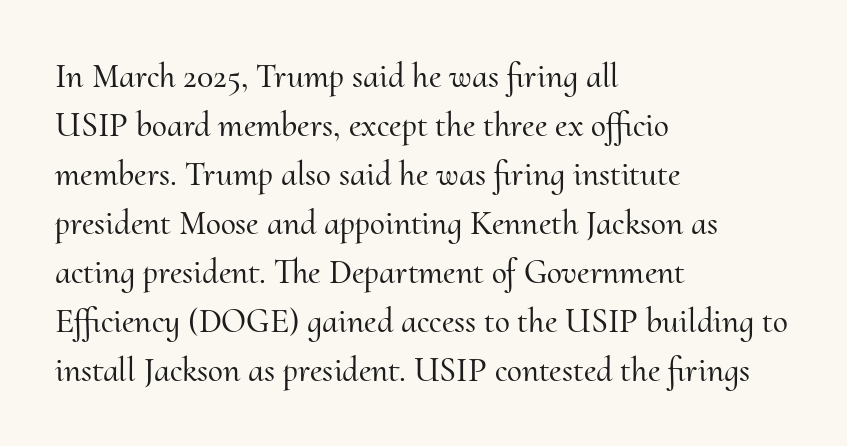
Spacing between characters is what you'd get straight out of the box. Each new line begins a customary step beneath the previous one. The typography opts for an upright posture over an oblique one. Serif or sans? Serif — the stroke terminals have little feet. This rendering features lettering with no underline. These lines are rendered in a variable-pitch font.
